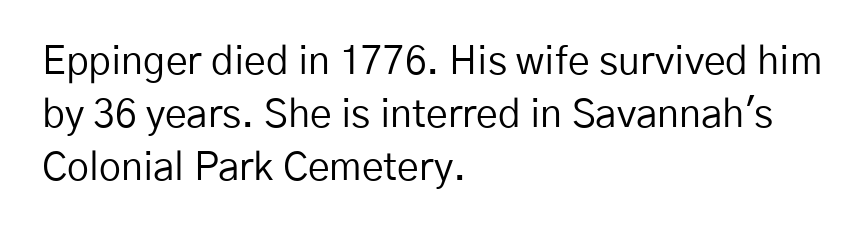
Q: Is the text bold? A: No.
Q: Is the text italic (slanted)? A: No, it is upright.
Q: Is the typeface a serif or a sans-serif typeface? A: Sans-serif.
Q: Is the text underlined? A: No.
Q: How is the paragraph aligned? A: Left-aligned.
Q: Is the spacing between letters normal or unusually wide? A: Normal.
Q: Is the spacing between lines tight, normal or loose? A: Normal.
Q: Width (condensed, normal, or wide)? A: Normal.
Q: Stroke contrast? A: Low.
Q: x-height? A: Medium.
Q: Monospaced? A: No.
